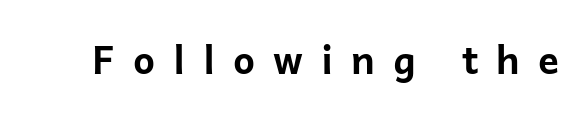
Q: Is the text bold? A: Yes.
Q: Is the text italic (slanted)? A: No, it is upright.
Q: Is the typeface a serif or a sans-serif typeface? A: Sans-serif.
Q: Is the text underlined? A: No.
Q: Is the spacing between letters normal or unusually wide? A: Unusually wide.
Q: Width (condensed, normal, or wide)? A: Normal.
Q: Stroke contrast? A: Low.
Q: x-height? A: Medium.
Q: Monospaced? A: No.
